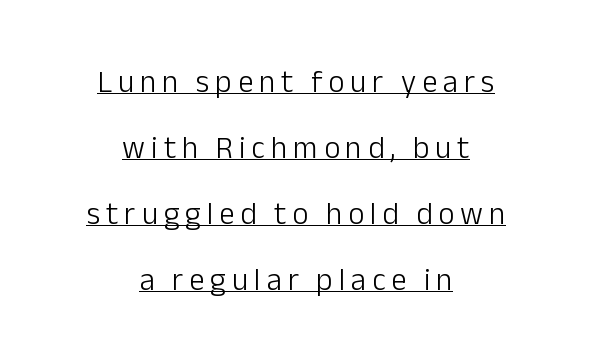
{"serif": "no", "italic": "no", "bold": "no", "weight": "light", "width": "normal", "stroke_contrast": "low", "x_height": "medium", "monospaced": "no", "underline": "yes", "align": "center", "line_spacing": "loose", "line_spacing_ratio": 2.13, "glyph_px": 31}
